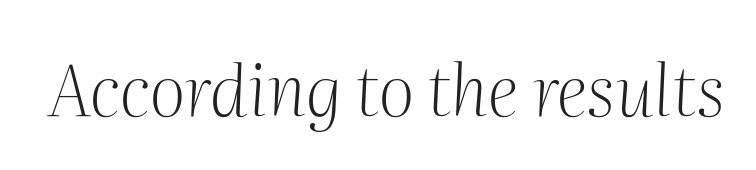
The image shows 71 px light serif type, italic (leaning right); set normal letter spacing, not underlined; medium stroke contrast and a medium x-height.
